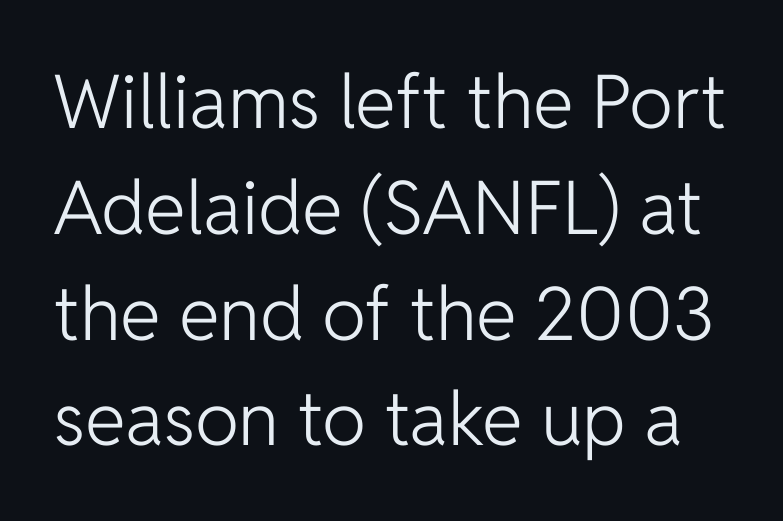
The image shows 74 px light sans-serif type, upright; set normal line spacing (1.43x), normal letter spacing, not underlined; low stroke contrast and a medium x-height.
